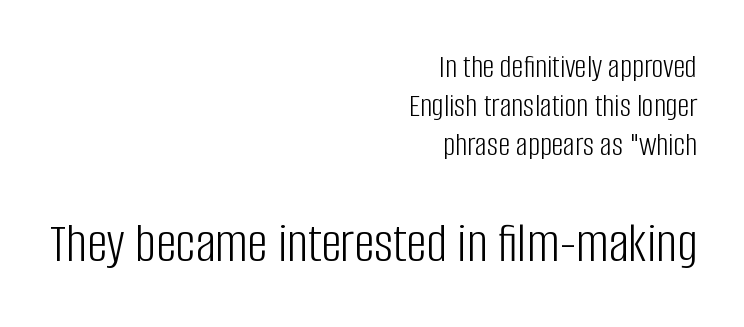
Unmarked baselines from the first word to the last. These lines were composed using upright roman letters. Horizontal alignment here is rightward, an uncommon choice for prose. Grotesque or geometric, the face here clearly has no serifs.
